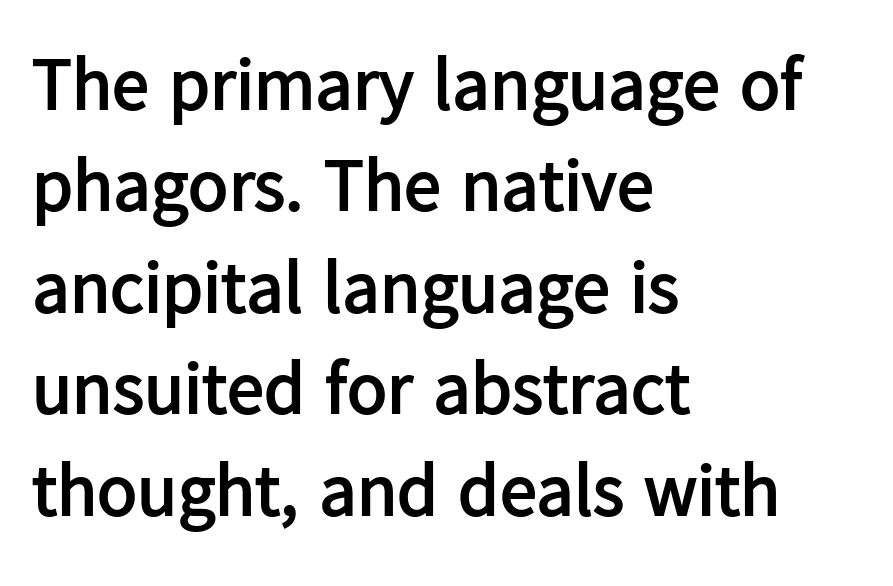
Q: Is the text bold? A: Yes.
Q: Is the text italic (slanted)? A: No, it is upright.
Q: Is the typeface a serif or a sans-serif typeface? A: Sans-serif.
Q: Is the text underlined? A: No.
Q: How is the paragraph aligned? A: Left-aligned.
Q: Is the spacing between letters normal or unusually wide? A: Normal.
Q: Is the spacing between lines tight, normal or loose? A: Normal.
Q: Width (condensed, normal, or wide)? A: Normal.
Q: Stroke contrast? A: Low.
Q: x-height? A: Medium.
Q: Monospaced? A: No.
